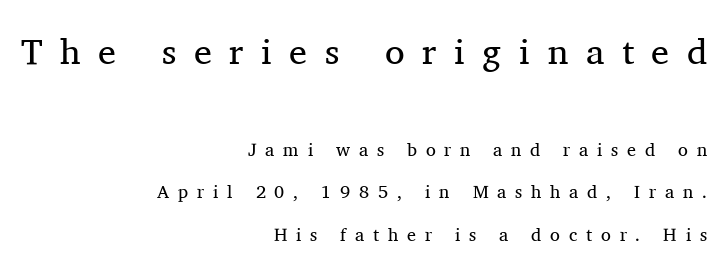
Q: Is the text bold? A: No.
Q: Is the text italic (slanted)? A: No, it is upright.
Q: Is the typeface a serif or a sans-serif typeface? A: Serif.
Q: Is the text underlined? A: No.
Q: How is the paragraph aligned? A: Right-aligned.
Q: Is the spacing between letters normal or unusually wide? A: Unusually wide.
Q: Is the spacing between lines tight, normal or loose? A: Loose.
Q: Which block of text is set in a larger size, the first (top) or the second (bottom)? A: The first (top) one.
Q: Width (condensed, normal, or wide)? A: Normal.
Q: Stroke contrast? A: Medium.
Q: x-height? A: Medium.
Q: Monospaced? A: No.
